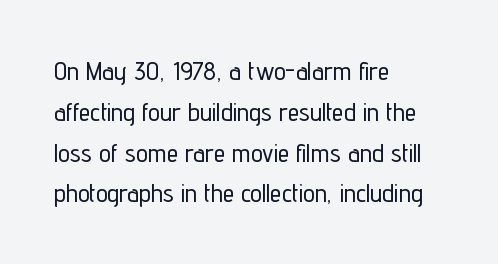
The space between consecutive lines is moderate. This sample uses plain, unmodified letter spacing. Layout note: lines flush left. No italicization has been applied; the sample stays upright. The passage shown is not underscored anywhere.
